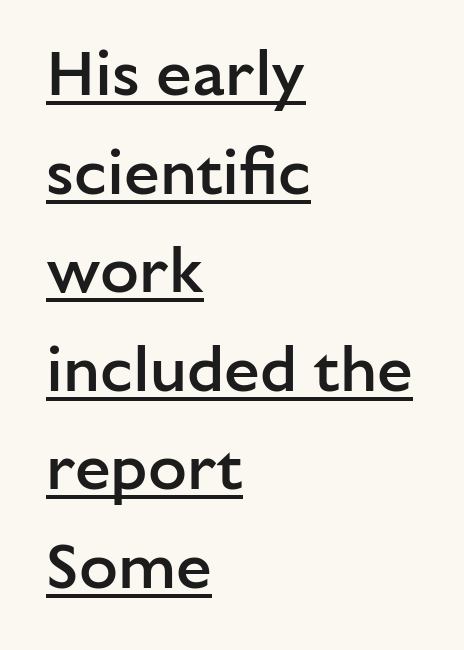
The image shows 64 px semibold sans-serif type, upright; set left-aligned, normal line spacing (1.54x), normal letter spacing, underlined; low stroke contrast and a medium x-height.
